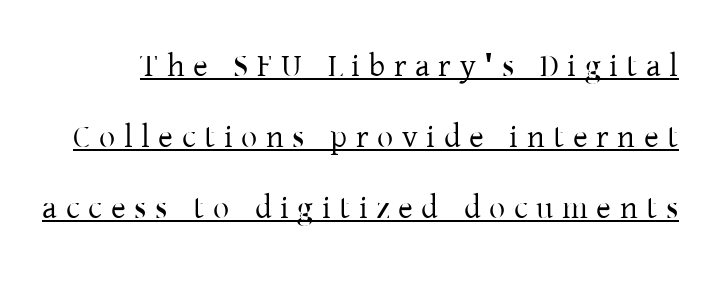
Q: Is the text italic (slanted)? A: No, it is upright.
Q: Is the typeface a serif or a sans-serif typeface? A: Serif.
Q: Is the text underlined? A: Yes.
Q: Is the spacing between letters normal or unusually wide? A: Unusually wide.
Q: Is the spacing between lines tight, normal or loose? A: Loose.
Q: Width (condensed, normal, or wide)? A: Normal.
Q: Stroke contrast? A: Low.
Q: x-height? A: Medium.
Q: Monospaced? A: No.
